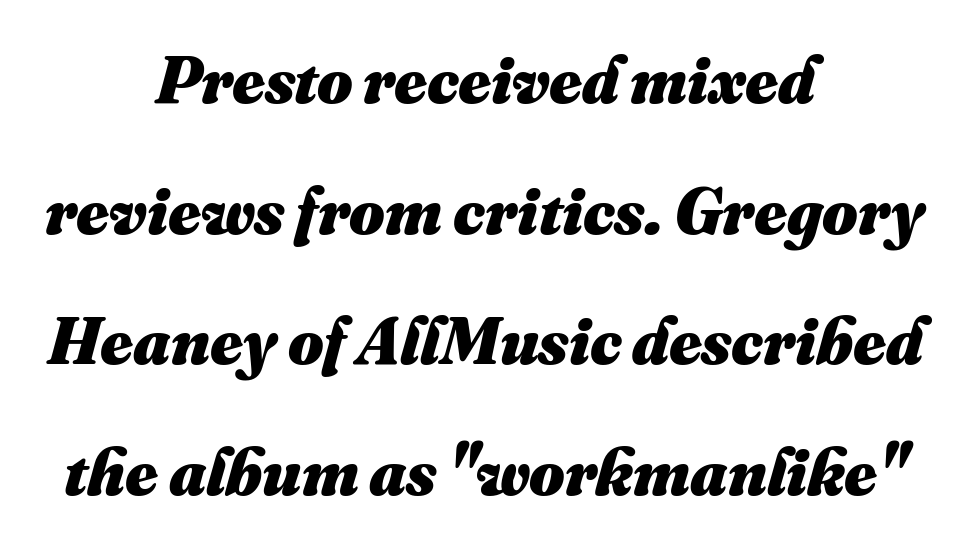
Q: Is the text bold? A: Yes.
Q: Is the text underlined? A: No.
Q: How is the paragraph aligned? A: Centered.
Q: Is the spacing between letters normal or unusually wide? A: Normal.
Q: Is the spacing between lines tight, normal or loose? A: Loose.
Q: Width (condensed, normal, or wide)? A: Normal.
Q: Stroke contrast? A: Medium.
Q: x-height? A: Small.
Q: Monospaced? A: No.
